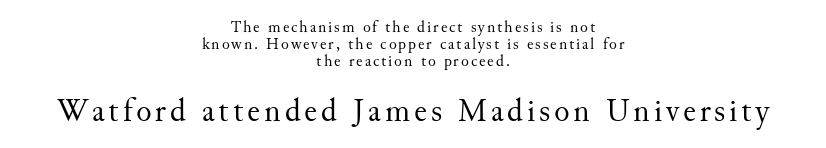
Horizontal bands of white between lines are thin slivers. Check under the words: just untouched page. Summary of weight: not heavy and not bold. The type family on display is of the serif kind. Each letter keeps its own natural width here, so spacing adapts to shape. The passage is arranged like a title page — every line centered.
